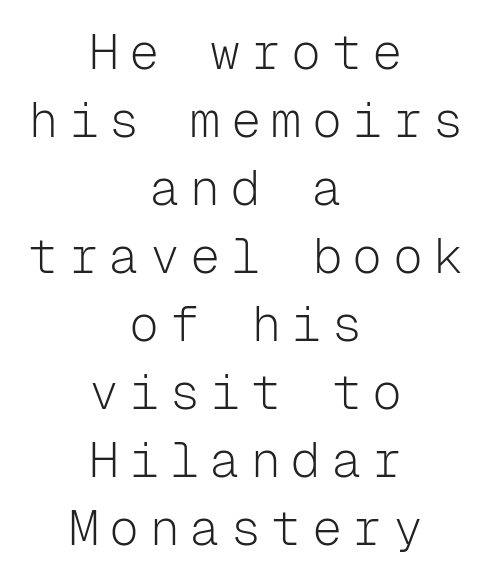
The image shows 50 px light sans-serif type, upright, monospaced; set centered, normal line spacing (1.36x), unusually wide letter spacing (+0.21 em), not underlined; low stroke contrast and a medium x-height.
